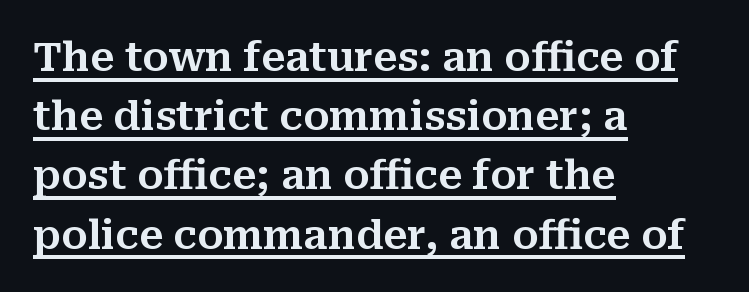
Q: Is the text italic (slanted)? A: No, it is upright.
Q: Is the typeface a serif or a sans-serif typeface? A: Serif.
Q: Is the text underlined? A: Yes.
Q: How is the paragraph aligned? A: Left-aligned.
Q: Is the spacing between letters normal or unusually wide? A: Normal.
Q: Is the spacing between lines tight, normal or loose? A: Normal.
Q: Width (condensed, normal, or wide)? A: Normal.
Q: Stroke contrast? A: Medium.
Q: x-height? A: Medium.
Q: Monospaced? A: No.
